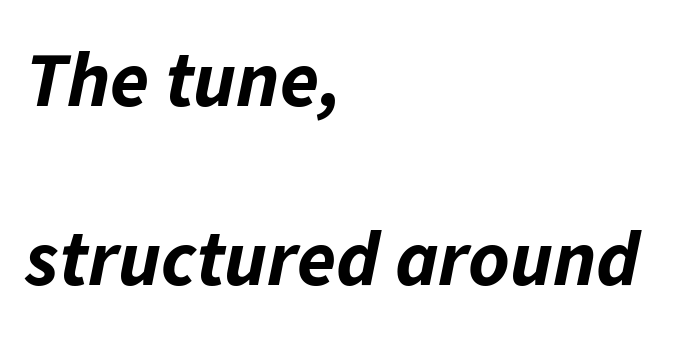
{"italic": "yes", "lean": "right", "slant_degrees": 11, "bold": "yes", "weight": "bold", "width": "normal", "stroke_contrast": "low", "x_height": "medium", "monospaced": "no", "underline": "no", "align": "left", "line_spacing": "loose", "line_spacing_ratio": 2.26, "letter_spacing": "normal", "letter_spacing_em": 0.0, "glyph_px": 79}
